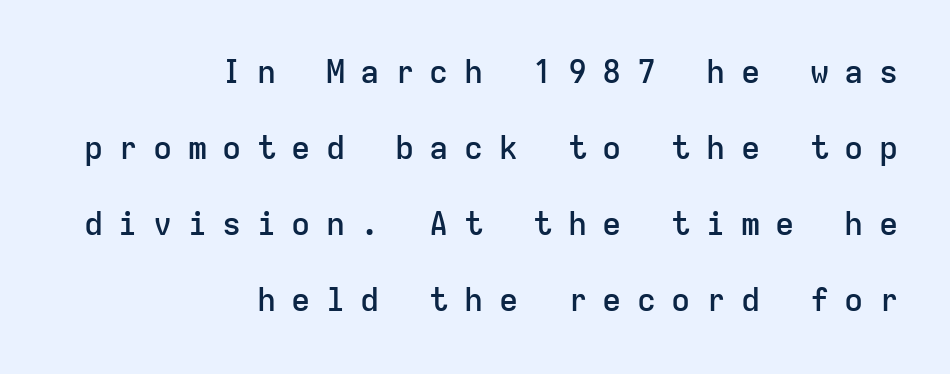
Q: Is the text bold? A: Semi-bold.
Q: Is the text italic (slanted)? A: No, it is upright.
Q: Is the typeface a serif or a sans-serif typeface? A: Sans-serif.
Q: Is the text underlined? A: No.
Q: How is the paragraph aligned? A: Right-aligned.
Q: Is the spacing between letters normal or unusually wide? A: Unusually wide.
Q: Is the spacing between lines tight, normal or loose? A: Loose.
Q: Width (condensed, normal, or wide)? A: Normal.
Q: Stroke contrast? A: Low.
Q: x-height? A: Medium.
Q: Monospaced? A: Yes.
